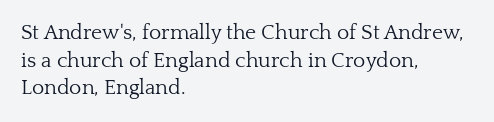
Teacher's note: observe the even left margin — that is flush-left alignment. The line texture is even and compact thanks to regular tracking. The lettering stays uniformly vertical, giving the passage a roman look. The baseline area is clear.
